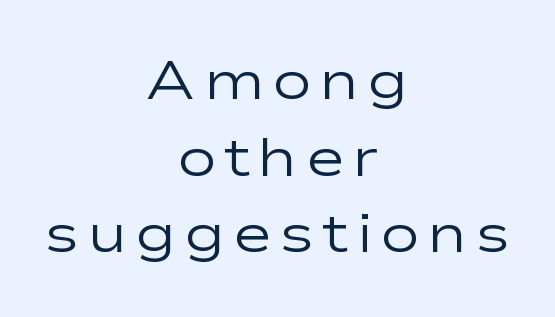
{"serif": "no", "italic": "no", "bold": "no", "weight": "regular", "width": "wide", "stroke_contrast": "low", "x_height": "medium", "monospaced": "no", "underline": "no", "align": "center", "line_spacing": "normal", "line_spacing_ratio": 1.42, "glyph_px": 54}
